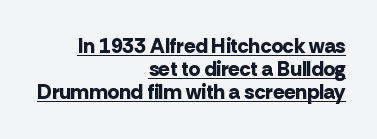
Q: Is the text bold? A: Yes.
Q: Is the text italic (slanted)? A: No, it is upright.
Q: Is the text underlined? A: Yes.
Q: How is the paragraph aligned? A: Right-aligned.
Q: Is the spacing between letters normal or unusually wide? A: Normal.
Q: Is the spacing between lines tight, normal or loose? A: Tight.
